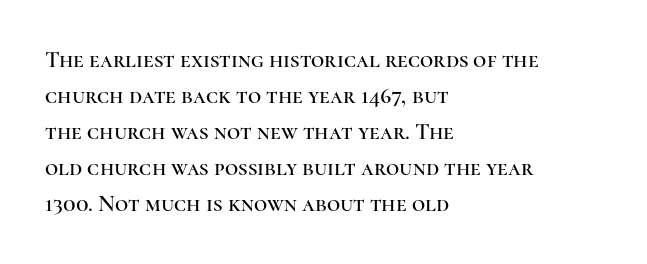
Q: Is the text italic (slanted)? A: No, it is upright.
Q: Is the text underlined? A: No.
Q: How is the paragraph aligned? A: Left-aligned.
Q: Is the spacing between letters normal or unusually wide? A: Normal.
Q: Is the spacing between lines tight, normal or loose? A: Normal.
